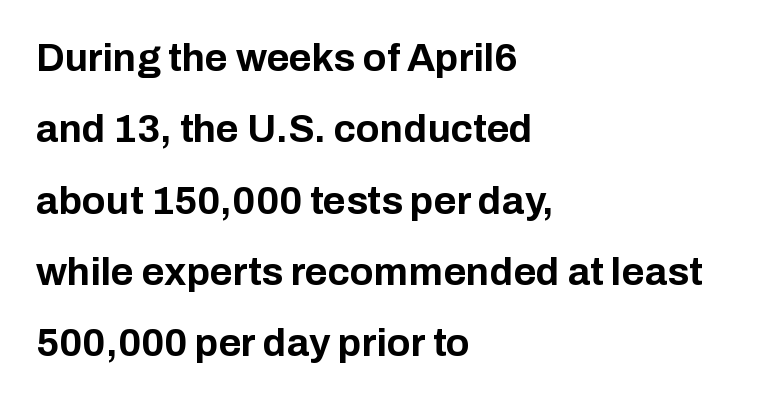
{"serif": "no", "italic": "no", "bold": "yes", "weight": "bold", "width": "normal", "stroke_contrast": "low", "x_height": "medium", "monospaced": "no", "underline": "no", "align": "left", "line_spacing_ratio": 1.83, "letter_spacing": "normal", "letter_spacing_em": 0.0, "glyph_px": 39}
